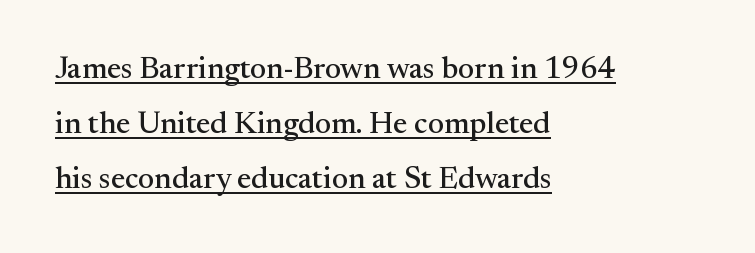
{"serif": "yes", "italic": "no", "width": "normal", "stroke_contrast": "medium", "x_height": "small", "monospaced": "no", "underline": "yes", "align": "left", "line_spacing_ratio": 1.78, "letter_spacing": "normal", "letter_spacing_em": 0.0, "glyph_px": 31}
